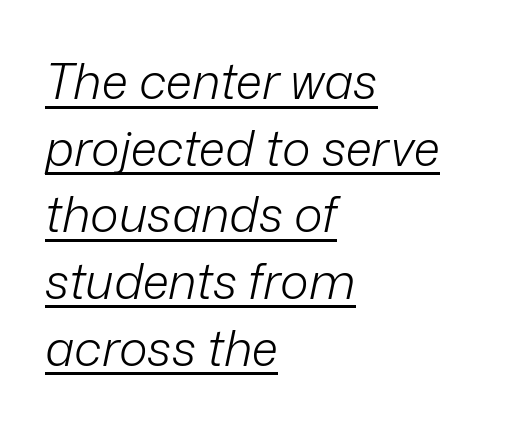
Each line starts at the same left margin while the right side varies. The rendering applies a slant to the glyphs. The face used here is proportionally spaced, like ordinary book or web type. A light-to-regular cut is what we see here. Every word sits above its own underline. Rows of type keep a routine distance in the vertical direction.
